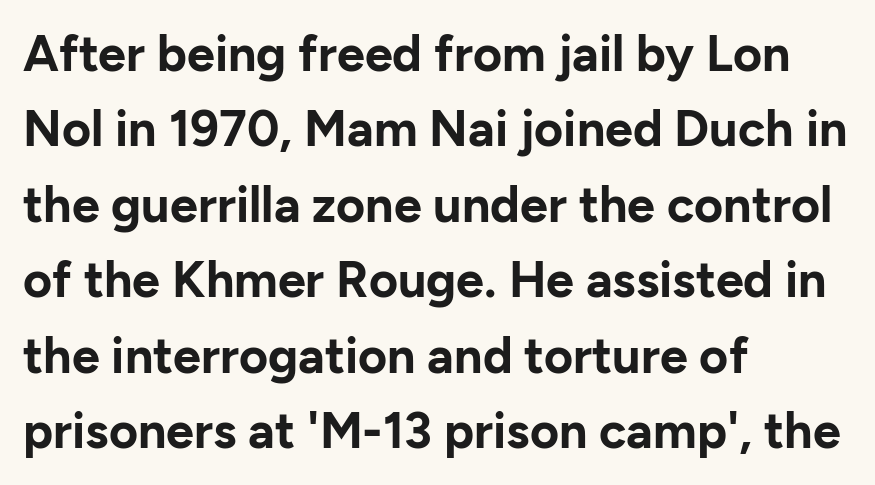
{"serif": "no", "italic": "no", "bold": "yes", "weight": "bold", "width": "normal", "stroke_contrast": "low", "x_height": "medium", "monospaced": "no", "underline": "no", "align": "left", "line_spacing": "normal", "line_spacing_ratio": 1.51, "letter_spacing": "normal", "letter_spacing_em": 0.0, "glyph_px": 50}
